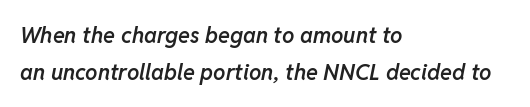
The image shows 22 px text type, italic (leaning right); set left-aligned, normal line spacing (1.68x), normal letter spacing, not underlined.
